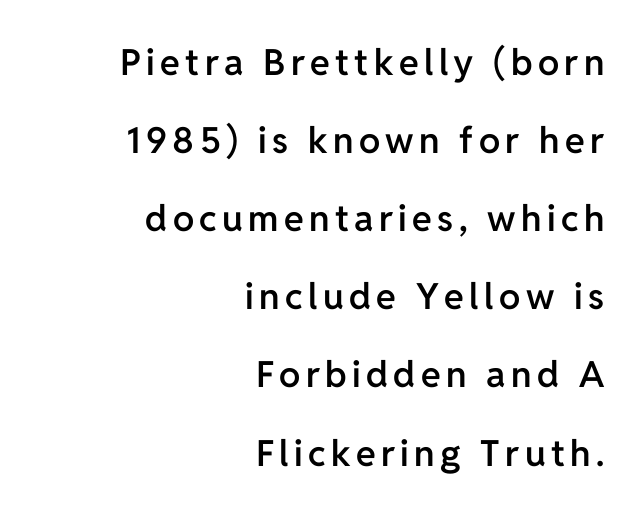
The passage shown is typeset with a sans-serif family. Beneath every word, the page is bare. Vertically, the passage feels expansive, rows floating well apart. Typesetter's note: demi weight, one step under bold. Varying glyph widths throughout — classic text-font behaviour. Where is the straight margin? On the right.
